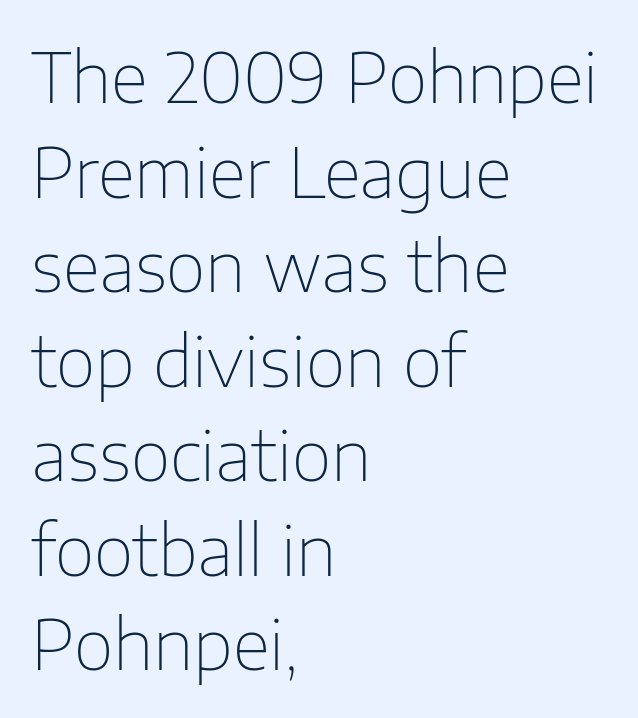
Q: Is the text bold? A: No.
Q: Is the text italic (slanted)? A: No, it is upright.
Q: Is the typeface a serif or a sans-serif typeface? A: Sans-serif.
Q: Is the text underlined? A: No.
Q: How is the paragraph aligned? A: Left-aligned.
Q: Is the spacing between letters normal or unusually wide? A: Normal.
Q: Is the spacing between lines tight, normal or loose? A: Normal.
Q: Width (condensed, normal, or wide)? A: Normal.
Q: Stroke contrast? A: Low.
Q: x-height? A: Medium.
Q: Monospaced? A: No.
